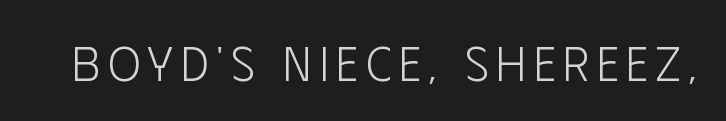
{"serif": "no", "italic": "no", "bold": "no", "weight": "light", "width": "condensed", "stroke_contrast": "low", "x_height": "large", "monospaced": "no", "underline": "no", "glyph_px": 49}
